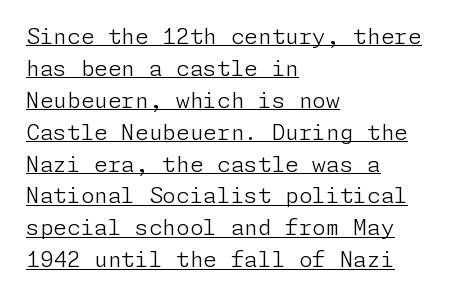
Q: Is the text bold? A: No.
Q: Is the text italic (slanted)? A: No, it is upright.
Q: Is the text underlined? A: Yes.
Q: How is the paragraph aligned? A: Left-aligned.
Q: Is the spacing between letters normal or unusually wide? A: Normal.
Q: Is the spacing between lines tight, normal or loose? A: Normal.
